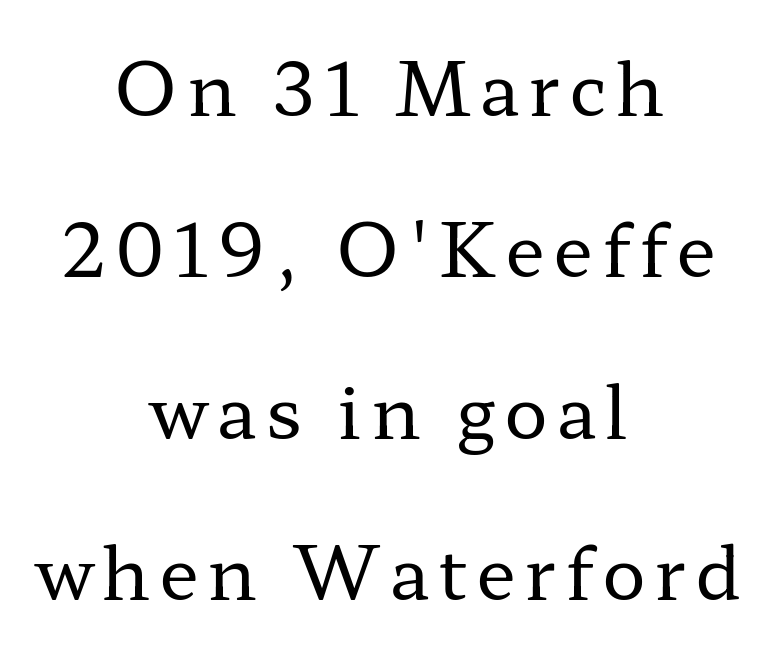
{"serif": "yes", "italic": "no", "bold": "no", "weight": "regular", "width": "wide", "stroke_contrast": "low", "x_height": "medium", "monospaced": "no", "underline": "no", "align": "center", "line_spacing": "loose", "line_spacing_ratio": 2.21, "glyph_px": 73}
